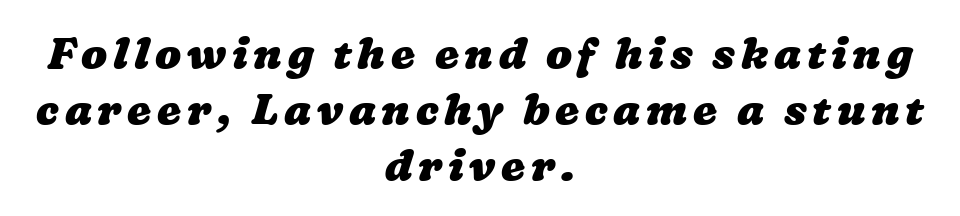
The passage shown is typed in a proportional face where columns would drift. Letters rest on an invisible, unmarked baseline. The rendering uses a bold face; every stroke is thick and dark. Line starts and ends both wander, symmetrically.
